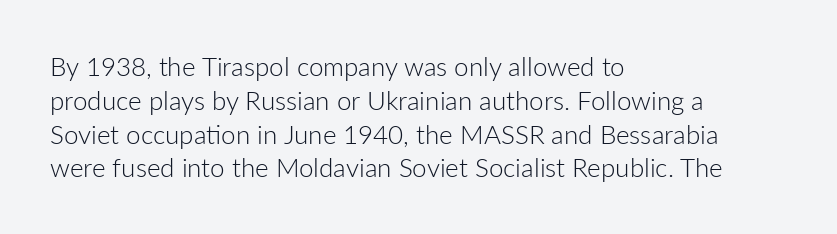
Descenders are the only things crossing below the line. Vertical strokes here are truly vertical. Compared with typical paragraphs, the rows here are spaced about the same. The setting favours the left margin, as ordinary paragraphs usually do.
